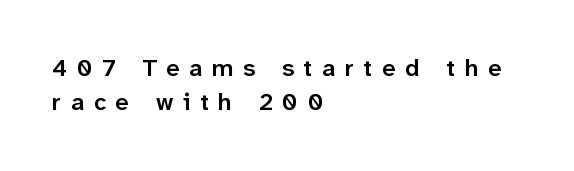
{"italic": "no", "bold": "semi", "underline": "no", "align": "left", "line_spacing": "normal", "line_spacing_ratio": 1.42, "letter_spacing": "wide", "letter_spacing_em": 0.41, "glyph_px": 24}
